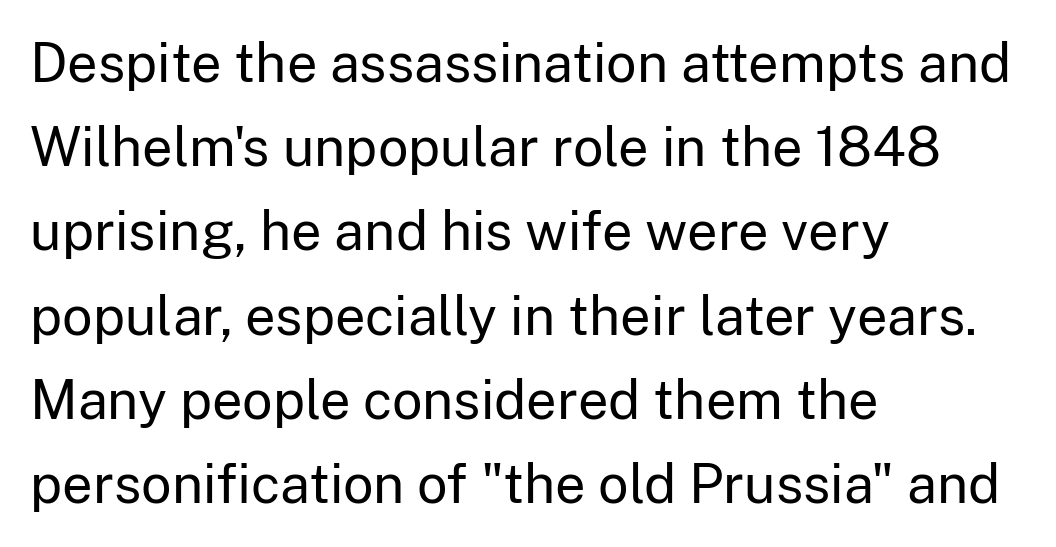
Where is the straight margin? On the left. The strip under each line holds only bare page. Each letter keeps its own natural width here, so spacing adapts to shape. Normally led — the rows are evenly, conventionally spaced.
